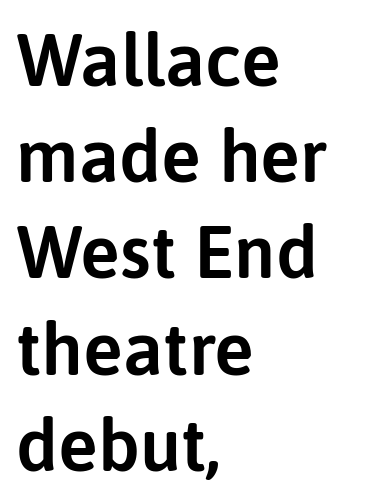
The image shows 74 px sans-serif type, upright; set left-aligned, normal line spacing (1.3x), normal letter spacing, not underlined; low stroke contrast and a medium x-height.
